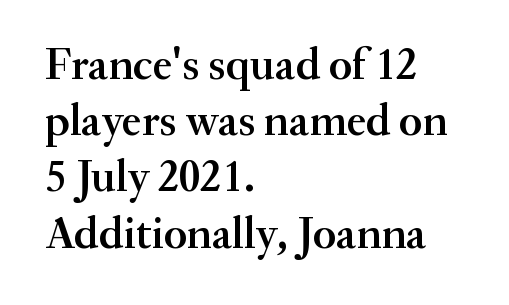
Strokes here are thickened, but only to semibold level. Is this a fixed-width face? No — the glyphs have proportional, varying widths. A student would call this left alignment; a typographer would say flush left, rag right. Unlike italic type, these characters show no tilt at all. In terms of leading, this rendering sits right in the middle. Nobody drew a line under any word here.
